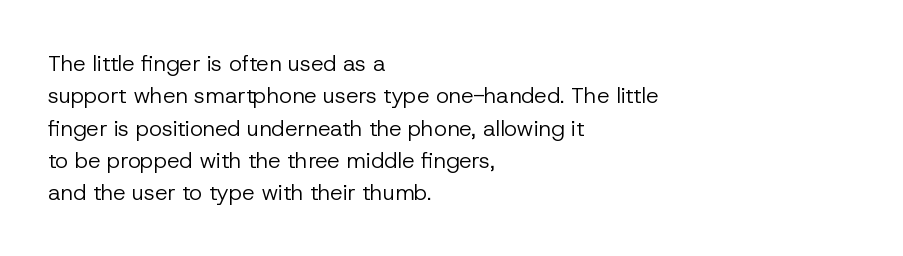
{"italic": "no", "bold": "no", "underline": "no", "align": "left", "line_spacing": "normal", "line_spacing_ratio": 1.47, "letter_spacing": "normal", "letter_spacing_em": 0.0, "glyph_px": 22}
